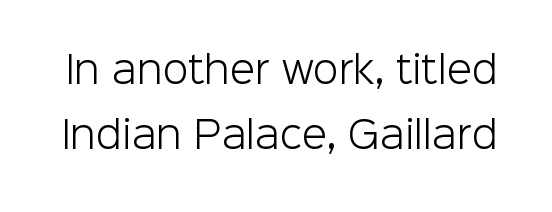
Q: Is the text bold? A: No.
Q: Is the text italic (slanted)? A: No, it is upright.
Q: Is the typeface a serif or a sans-serif typeface? A: Sans-serif.
Q: Is the text underlined? A: No.
Q: Is the spacing between letters normal or unusually wide? A: Normal.
Q: Width (condensed, normal, or wide)? A: Normal.
Q: Stroke contrast? A: Low.
Q: x-height? A: Medium.
Q: Monospaced? A: No.
